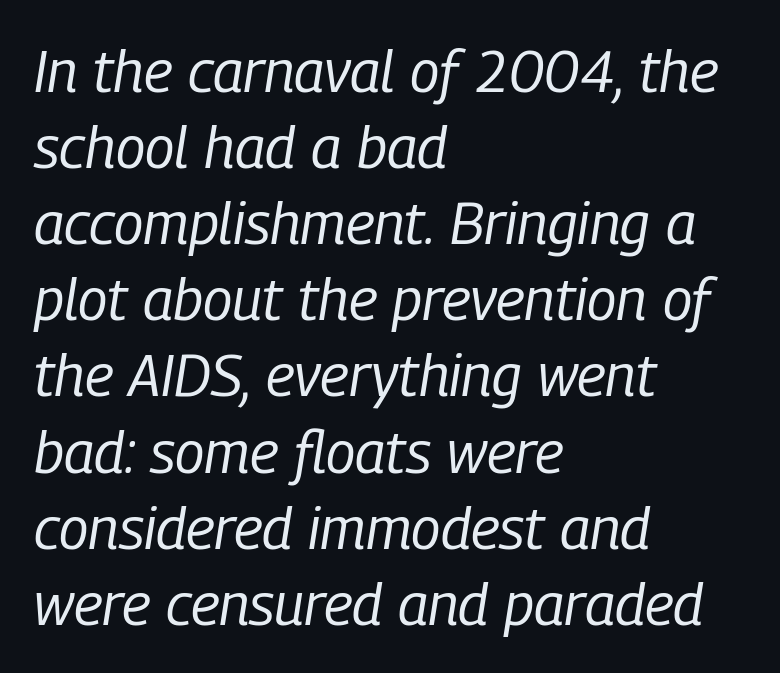
No word sits above an underline. A typesetter would call this proportional, since set widths differ per character. What stands out about the letter spacing? Nothing — it is the standard amount. Is the block centered? No — it sits flush against the left margin. Successive baselines arrive at the customary interval.
